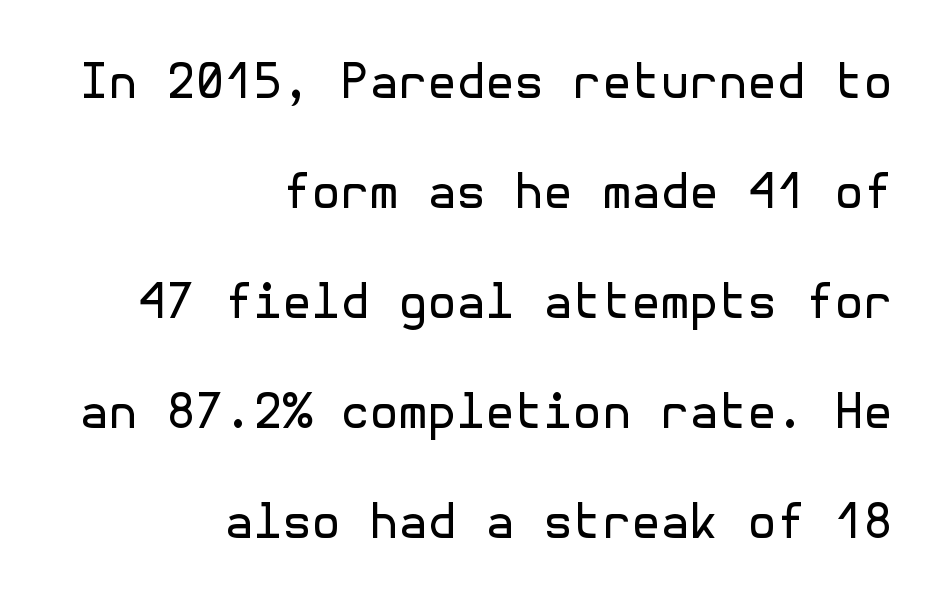
{"serif": "no", "italic": "no", "bold": "no", "weight": "regular", "width": "normal", "x_height": "medium", "underline": "no", "align": "right", "line_spacing": "loose", "line_spacing_ratio": 2.34, "letter_spacing": "normal", "letter_spacing_em": 0.0, "glyph_px": 47}
